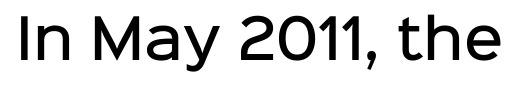
Proportional: the letters do not fall into vertical columns. How heavy is the stroke? Medium-heavy — a semibold, shy of bold. Are there feet on the stems? There aren't — it's a sans. The lettering holds an erect, upright posture throughout. Standard letterfit; no display-style spreading of the glyphs.
